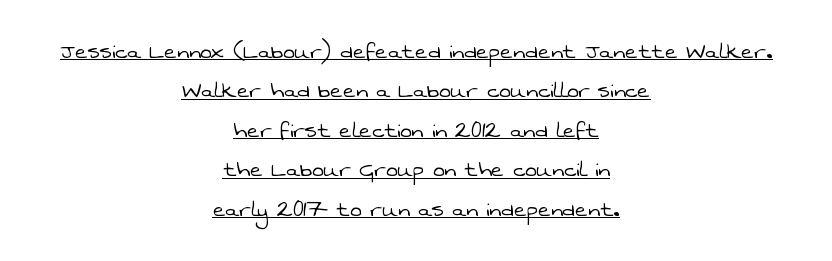
{"bold": "no", "underline": "yes", "align": "center", "line_spacing": "normal", "line_spacing_ratio": 1.46, "letter_spacing": "normal", "letter_spacing_em": 0.0, "glyph_px": 27}
